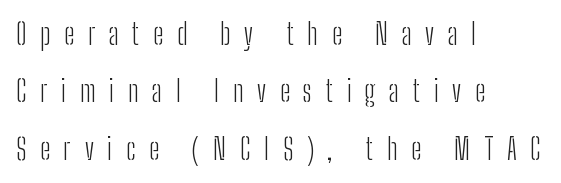
{"serif": "no", "italic": "no", "bold": "no", "weight": "light", "width": "condensed", "stroke_contrast": "low", "x_height": "medium", "monospaced": "no", "underline": "no", "align": "left", "line_spacing": "loose", "line_spacing_ratio": 1.98, "letter_spacing": "wide", "letter_spacing_em": 0.47, "glyph_px": 29}
